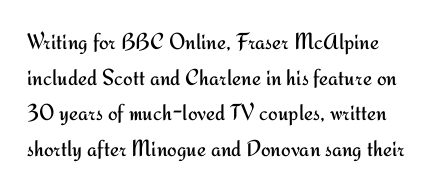
{"italic": "no", "bold": "no", "underline": "no", "line_spacing": "normal", "line_spacing_ratio": 1.55, "letter_spacing": "normal", "letter_spacing_em": 0.0, "glyph_px": 23}
